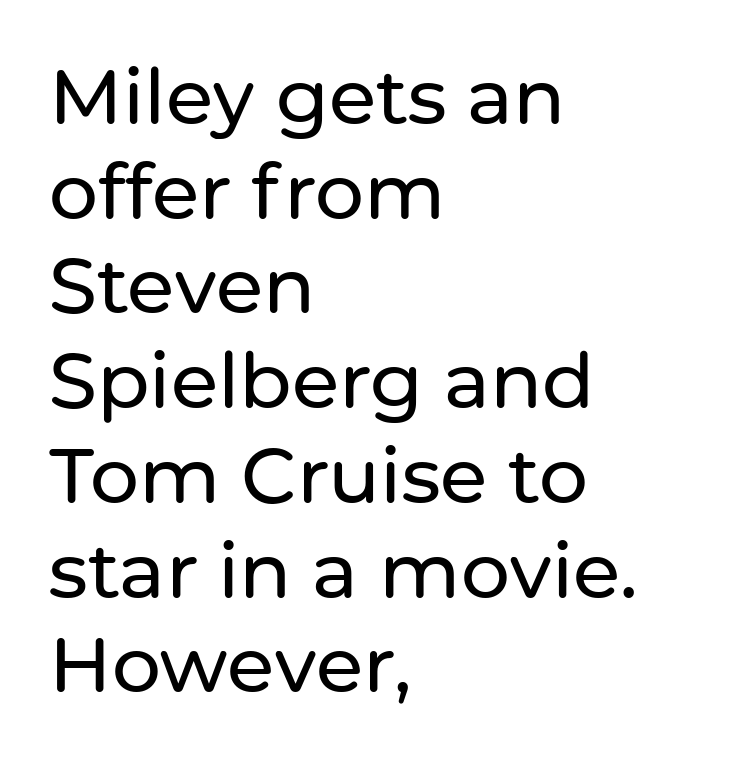
{"serif": "no", "italic": "no", "width": "normal", "stroke_contrast": "low", "x_height": "medium", "monospaced": "no", "underline": "no", "align": "left", "line_spacing_ratio": 1.23, "letter_spacing": "normal", "letter_spacing_em": 0.0, "glyph_px": 77}
